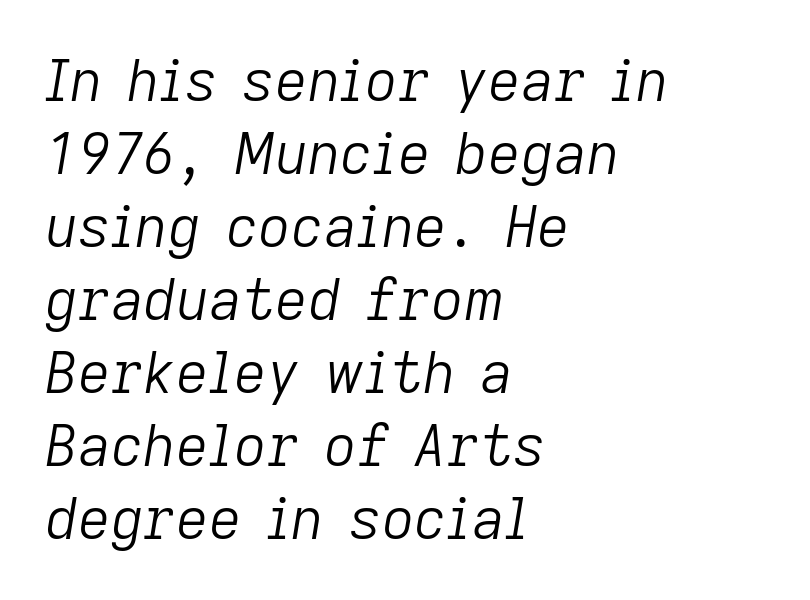
The image shows 57 px light type, italic (leaning right); set left-aligned, normal line spacing (1.28x), normal letter spacing, not underlined; low stroke contrast and a medium x-height.
